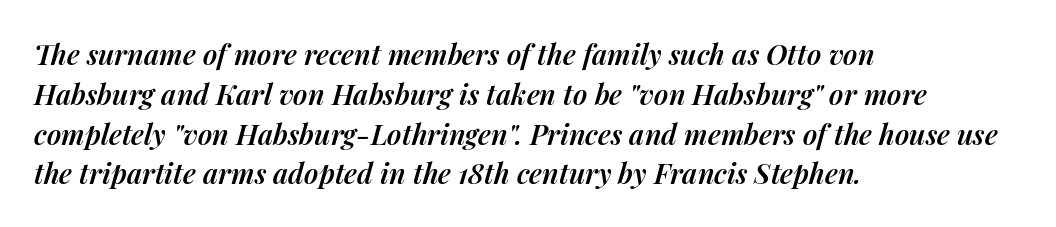
Clear beneath every line of the passage. The glyphs have the mass of a demibold cut, below bold. It's the slanting kind of type. The rendering uses a moderate line-height, typical for paragraphs. This rendering uses left alignment, leaving the right contour irregular. Looks like regular typesetting: each glyph gets only the width it needs.
